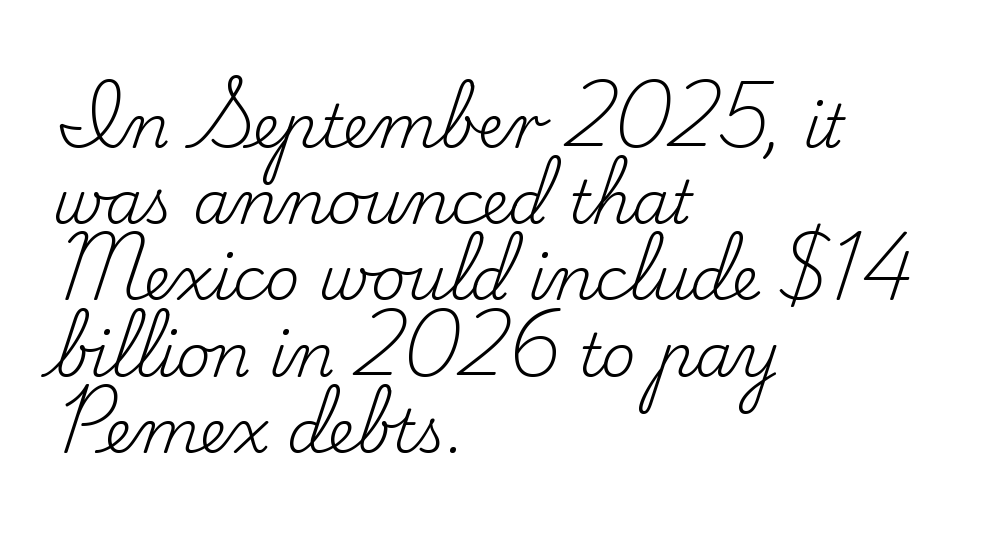
{"serif": "yes", "bold": "no", "weight": "regular", "width": "normal", "stroke_contrast": "low", "x_height": "small", "monospaced": "no", "underline": "no", "align": "left", "line_spacing": "normal", "line_spacing_ratio": 1.27, "letter_spacing": "normal", "letter_spacing_em": 0.0, "glyph_px": 60}
